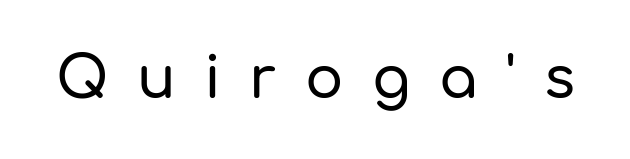
The image shows 57 px sans-serif type, upright; set unusually wide letter spacing (+0.5 em), not underlined; low stroke contrast and a medium x-height.
